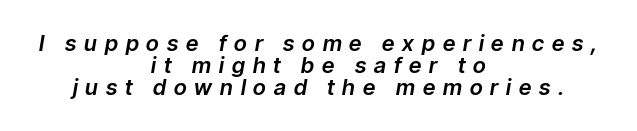
Q: Is the text italic (slanted)? A: Yes, it leans right by about 9 degrees.
Q: Is the text underlined? A: No.
Q: How is the paragraph aligned? A: Centered.
Q: Is the spacing between letters normal or unusually wide? A: Unusually wide.
Q: Is the spacing between lines tight, normal or loose? A: Tight.
